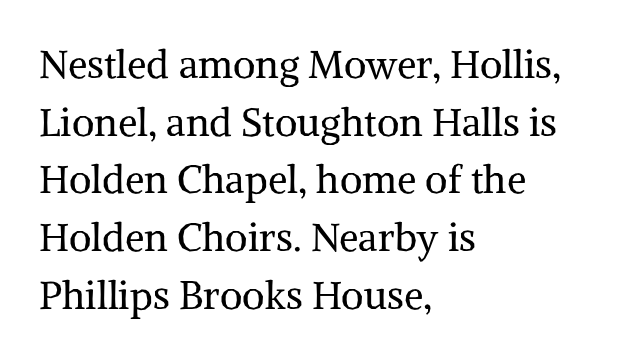
Unlike italic type, these characters show no tilt at all. You could call the tracking neutral — neither tight nor loose. These lines sit exactly where default settings would place them. Each letter keeps its own natural width here, so spacing adapts to shape.
